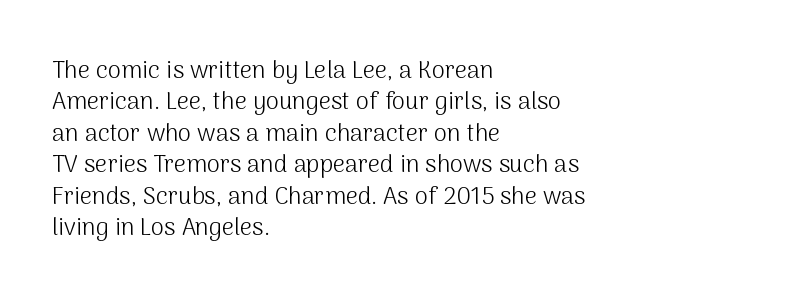
The image shows 24 px text type, upright; set left-aligned, normal line spacing (1.31x), normal letter spacing, not underlined.
